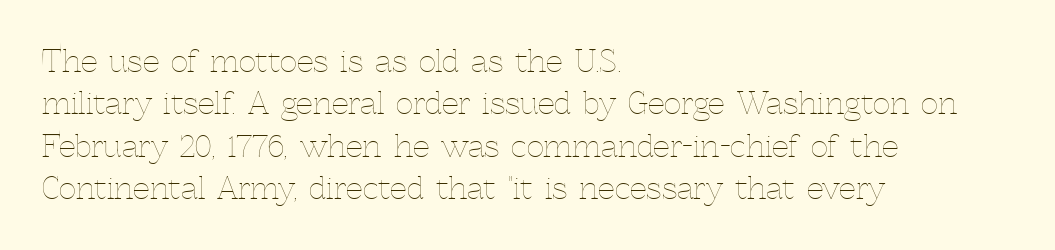
Q: Is the text bold? A: No.
Q: Is the text italic (slanted)? A: No, it is upright.
Q: Is the text underlined? A: No.
Q: How is the paragraph aligned? A: Left-aligned.
Q: Is the spacing between letters normal or unusually wide? A: Normal.
Q: Is the spacing between lines tight, normal or loose? A: Normal.
Q: Width (condensed, normal, or wide)? A: Normal.
Q: x-height? A: Medium.
Q: Monospaced? A: No.
